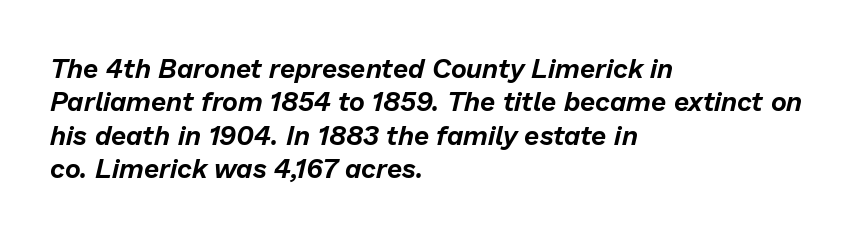
{"italic": "yes", "lean": "right", "slant_degrees": 13, "underline": "no", "align": "left", "line_spacing_ratio": 1.24, "letter_spacing": "normal", "letter_spacing_em": 0.0, "glyph_px": 27}
